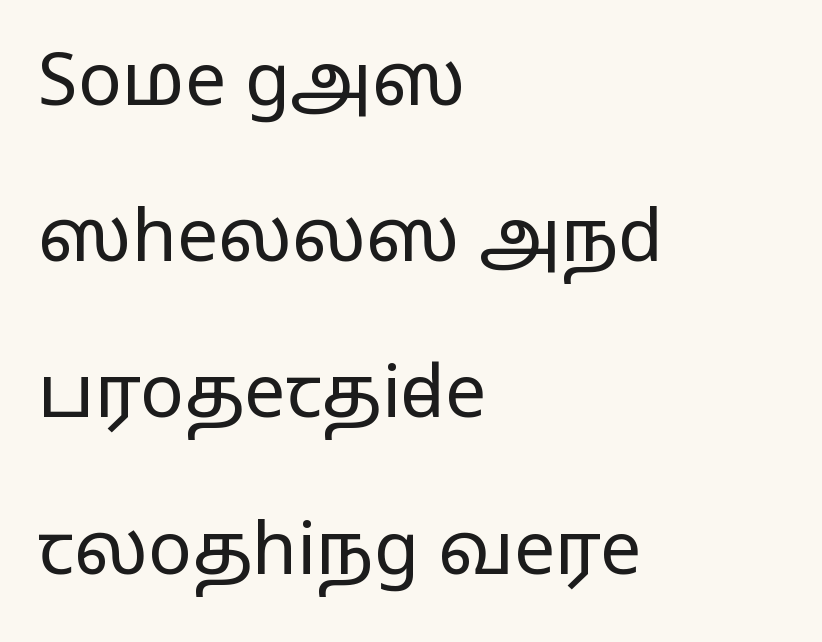
The image shows 73 px regular-weight, wide sans-serif type, upright; set left-aligned, loose line spacing (2.14x), normal letter spacing, not underlined; low stroke contrast and a medium x-height.
